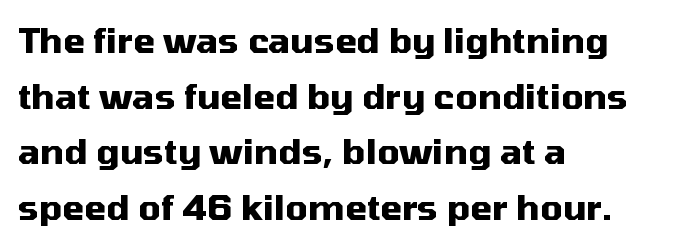
Q: Is the text bold? A: Yes.
Q: Is the text italic (slanted)? A: No, it is upright.
Q: Is the typeface a serif or a sans-serif typeface? A: Sans-serif.
Q: Is the text underlined? A: No.
Q: How is the paragraph aligned? A: Left-aligned.
Q: Is the spacing between letters normal or unusually wide? A: Normal.
Q: Is the spacing between lines tight, normal or loose? A: Normal.
Q: Width (condensed, normal, or wide)? A: Normal.
Q: Stroke contrast? A: Medium.
Q: x-height? A: Medium.
Q: Monospaced? A: No.
